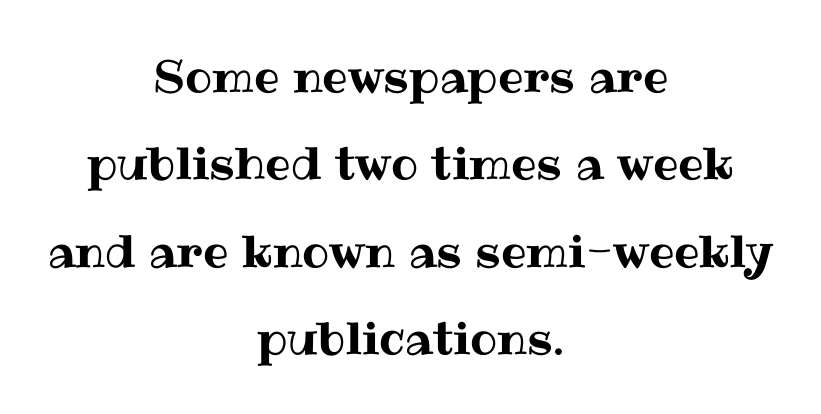
{"italic": "no", "width": "normal", "stroke_contrast": "medium", "x_height": "medium", "monospaced": "no", "underline": "no", "align": "center", "line_spacing": "loose", "line_spacing_ratio": 1.94, "letter_spacing": "normal", "letter_spacing_em": 0.0, "glyph_px": 45}
